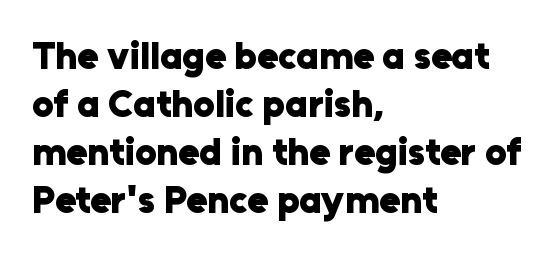
Looks like regular typesetting: each glyph gets only the width it needs. Letterform terminals end flat and unadorned throughout the passage. This sample uses an upright cut, with every glyph sitting square on the baseline. The glyphs are unaccompanied by any horizontal stroke below them.
